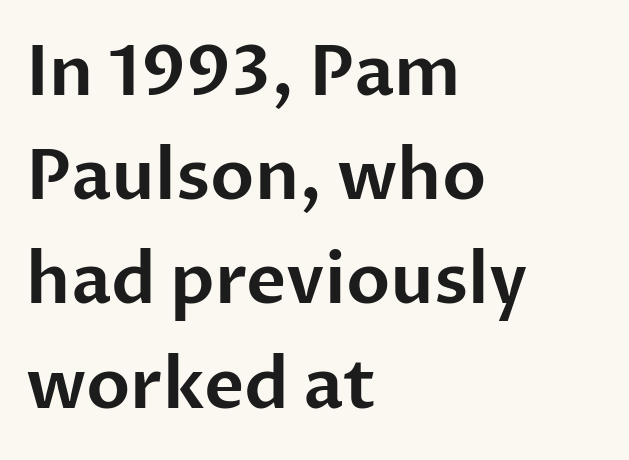
{"serif": "no", "italic": "no", "width": "normal", "stroke_contrast": "low", "x_height": "medium", "monospaced": "no", "underline": "no", "align": "left", "line_spacing": "normal", "line_spacing_ratio": 1.51, "letter_spacing": "normal", "letter_spacing_em": 0.0, "glyph_px": 69}
